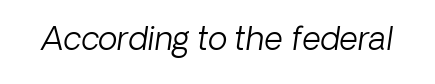
The image shows 32 px light type, italic (leaning right); set normal letter spacing, not underlined; low stroke contrast and a medium x-height.
